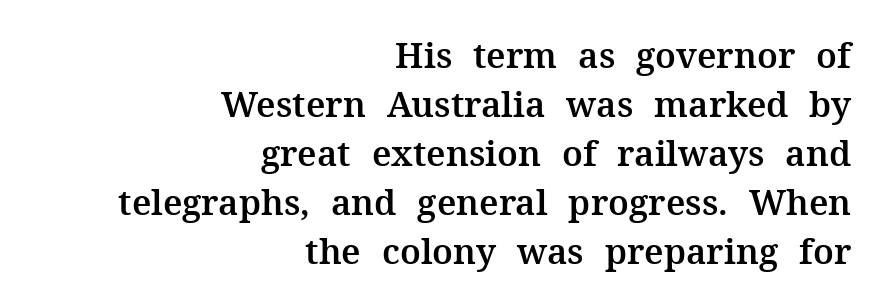
The image shows 35 px serif type, upright; set right-aligned, normal line spacing (1.4x), normal letter spacing, not underlined; medium stroke contrast and a medium x-height.
